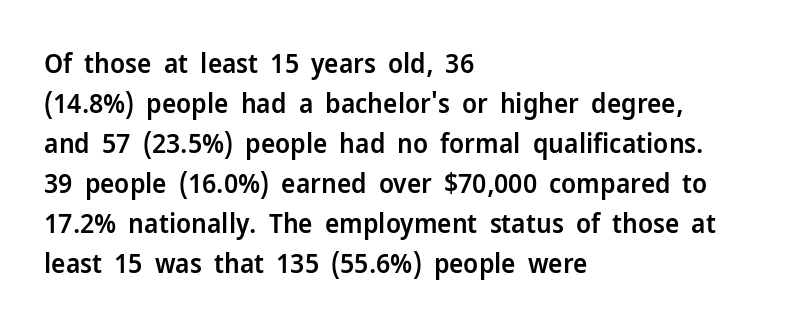
The image shows 27 px text type, upright; set left-aligned, normal line spacing (1.48x), normal letter spacing, not underlined.
